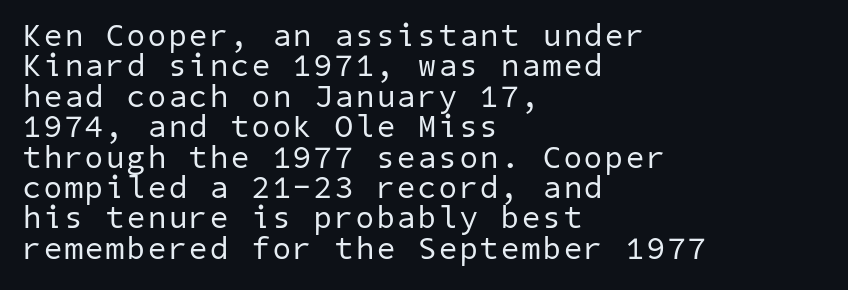
The image shows 32 px regular-weight sans-serif type; set left-aligned, tight line spacing (0.95x), not underlined; low stroke contrast and a medium x-height.
